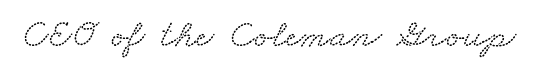
Here the glyphs are tracked normally, forming tight word shapes. Nobody drew a line under any word here. You could not count columns in this text — the font is proportionally spaced. A serif font was chosen for this passage.
